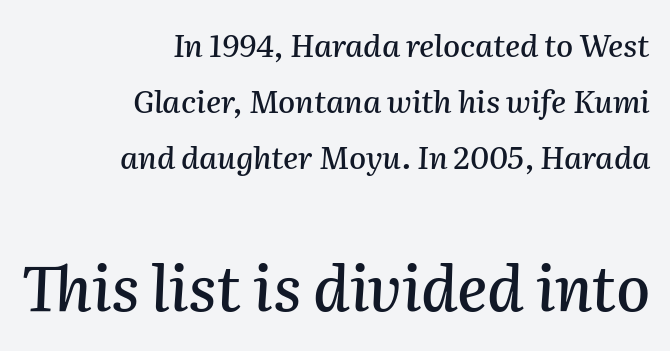
Q: Is the text italic (slanted)? A: Yes, it leans right by about 2 degrees.
Q: Is the text underlined? A: No.
Q: How is the paragraph aligned? A: Right-aligned.
Q: Is the spacing between letters normal or unusually wide? A: Normal.
Q: Which block of text is set in a larger size, the first (top) or the second (bottom)? A: The second (bottom) one.
Q: Width (condensed, normal, or wide)? A: Normal.
Q: Stroke contrast? A: Medium.
Q: x-height? A: Medium.
Q: Monospaced? A: No.
